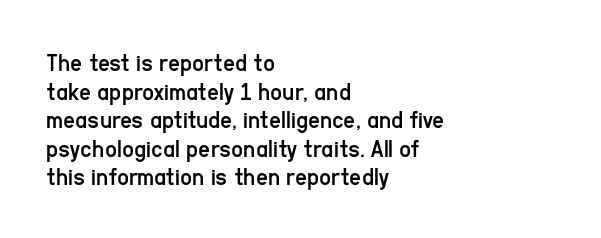
{"italic": "no", "bold": "no", "underline": "no", "align": "left", "line_spacing": "tight", "line_spacing_ratio": 1.1, "letter_spacing": "normal", "letter_spacing_em": 0.0, "glyph_px": 26}
